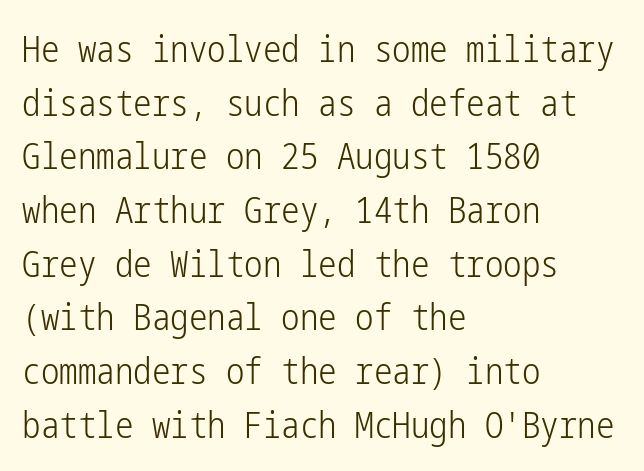
{"serif": "no", "italic": "no", "bold": "no", "weight": "light", "width": "condensed", "stroke_contrast": "low", "x_height": "medium", "underline": "no", "align": "left", "line_spacing": "normal", "line_spacing_ratio": 1.45, "letter_spacing": "normal", "letter_spacing_em": 0.0, "glyph_px": 37}
